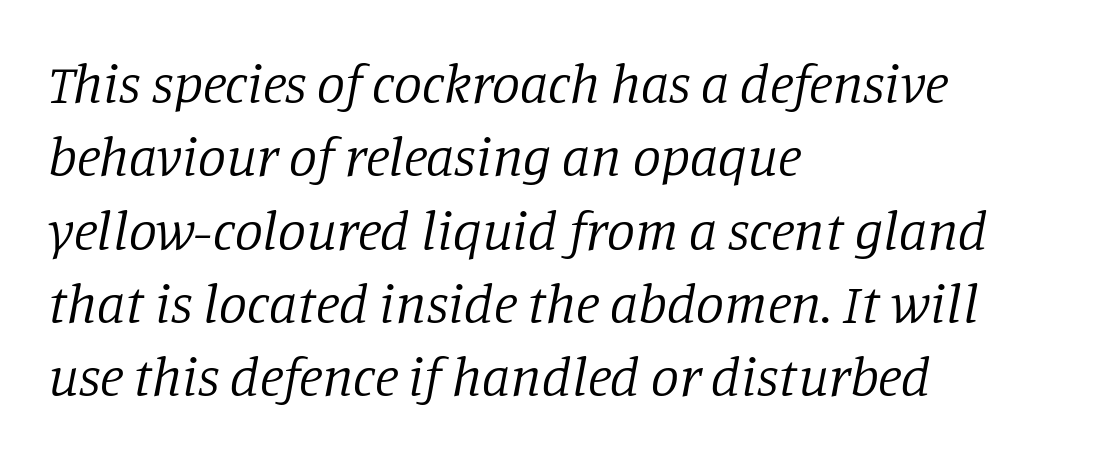
Here the designer chose a conventional face with non-uniform glyph widths. The characters are drawn with everyday or finer stroke widths. Casual observation: everything's shoved over to the left. An italicized treatment has been applied to the whole sample. This is serif lettering, the kind often seen in printed books. The rendering keeps characters at their native spacing.
